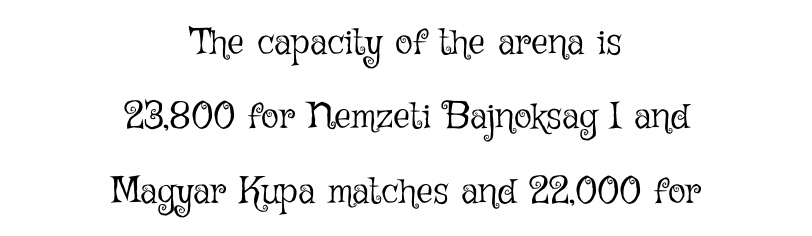
{"italic": "no", "bold": "no", "weight": "light", "width": "normal", "stroke_contrast": "low", "x_height": "medium", "monospaced": "no", "underline": "no", "align": "center", "line_spacing": "loose", "line_spacing_ratio": 2.01, "letter_spacing": "normal", "letter_spacing_em": 0.0, "glyph_px": 37}
